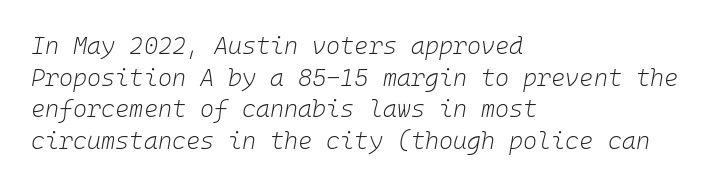
The image shows 24 px text type, italic (leaning right); set left-aligned, normal line spacing (1.32x), normal letter spacing, not underlined.
